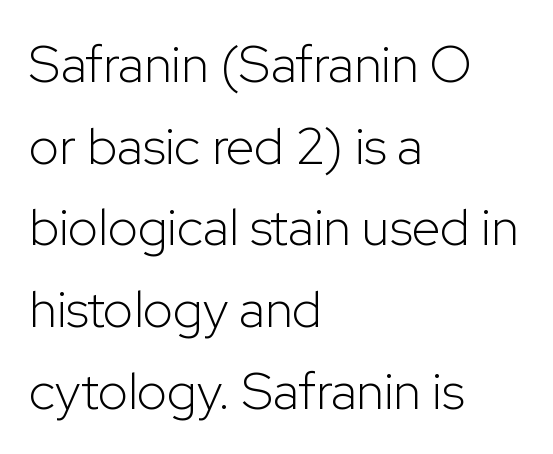
The image shows 52 px light sans-serif type, upright; set left-aligned, normal line spacing (1.57x), normal letter spacing, not underlined; low stroke contrast and a medium x-height.
